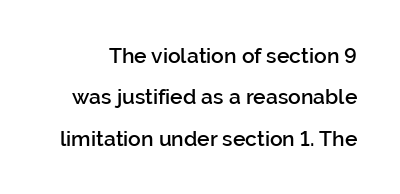
Descender tails drop into unmarked territory. A typesetter would call this leading open, well beyond the default. This sample uses plain, unmodified letter spacing. Weight check: semibold — heavier than regular, not quite bold.
